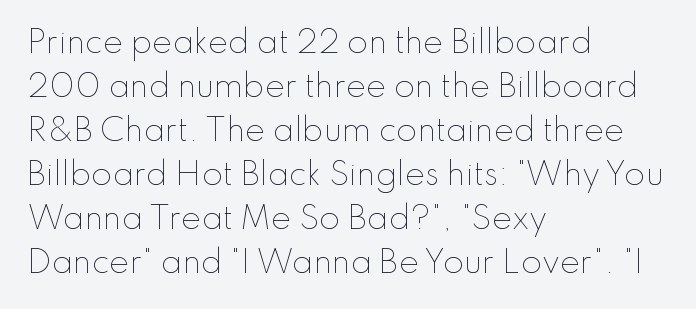
The image shows 30 px thin type, upright; set left-aligned, normal line spacing (1.47x), normal letter spacing, not underlined; low stroke contrast and a small x-height.
